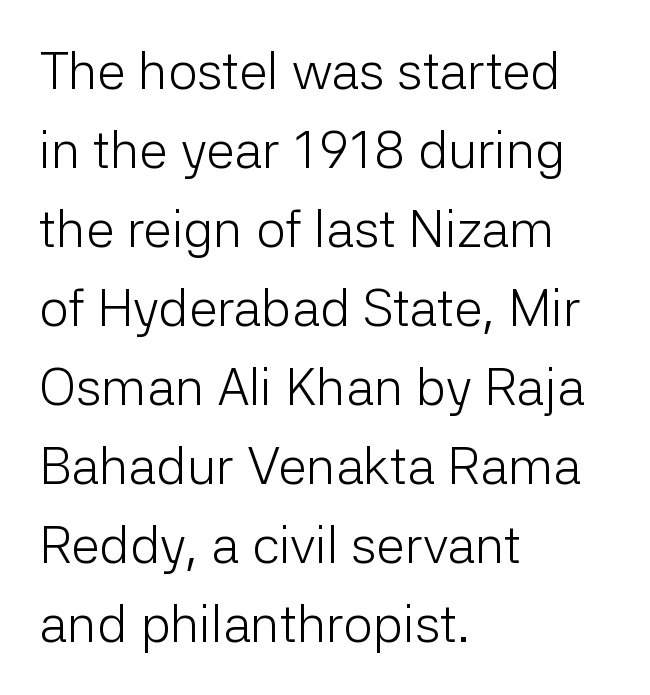
{"serif": "no", "italic": "no", "bold": "no", "weight": "light", "width": "normal", "stroke_contrast": "low", "x_height": "medium", "monospaced": "no", "underline": "no", "align": "left", "line_spacing": "normal", "line_spacing_ratio": 1.52, "letter_spacing": "normal", "letter_spacing_em": 0.0, "glyph_px": 52}
